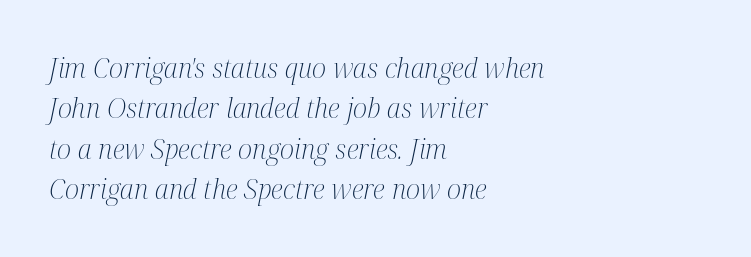
The face used here is rendered with its standard letterfit. Underlining? Definitely not there. The lettering tilts uniformly, giving the passage an italic look. The lines are quadded left. The weight would be labelled regular, book, light, or lighter still.
